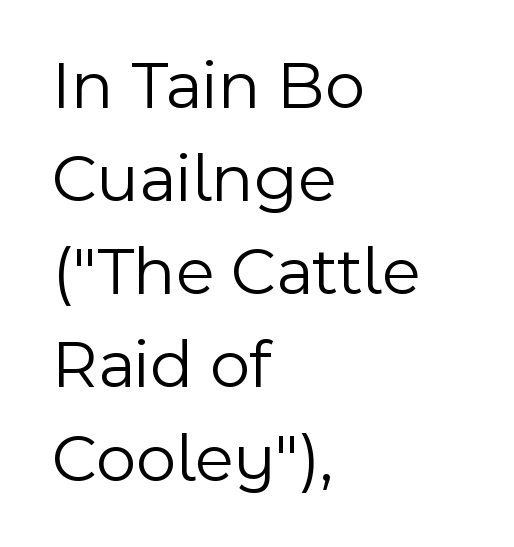
What kind of face is this? One without serifs — a sans. Unmarked baselines from the first word to the last. The characters are drawn with everyday or finer stroke widths. There is no visible air inserted between adjacent glyphs.
